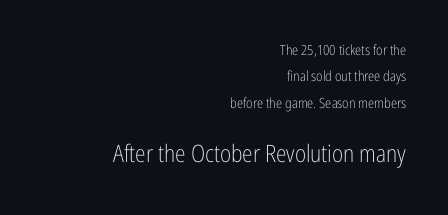
Q: Is the text bold? A: No.
Q: Is the text italic (slanted)? A: No, it is upright.
Q: Is the text underlined? A: No.
Q: How is the paragraph aligned? A: Right-aligned.
Q: Is the spacing between letters normal or unusually wide? A: Normal.
Q: Which block of text is set in a larger size, the first (top) or the second (bottom)? A: The second (bottom) one.
